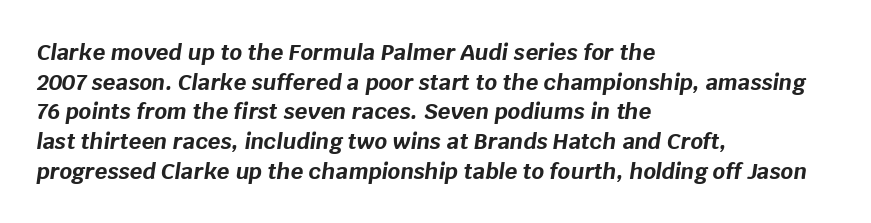
The image shows 22 px bold type, italic (leaning right); set left-aligned, normal line spacing (1.35x), normal letter spacing, not underlined.
